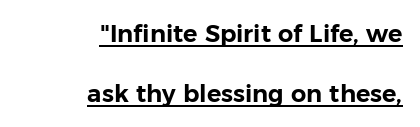
Nobody touched the tracking dial on this one. Unlike italic type, these characters show no tilt at all. The rendering uses a large line-height, opening up the rows. Casual observation: everything's shoved over to the right.
